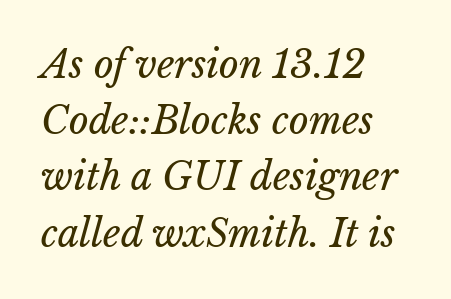
Q: Is the text bold? A: No.
Q: Is the text underlined? A: No.
Q: How is the paragraph aligned? A: Left-aligned.
Q: Is the spacing between letters normal or unusually wide? A: Normal.
Q: Is the spacing between lines tight, normal or loose? A: Normal.
Q: Width (condensed, normal, or wide)? A: Normal.
Q: Stroke contrast? A: Low.
Q: x-height? A: Medium.
Q: Monospaced? A: No.
